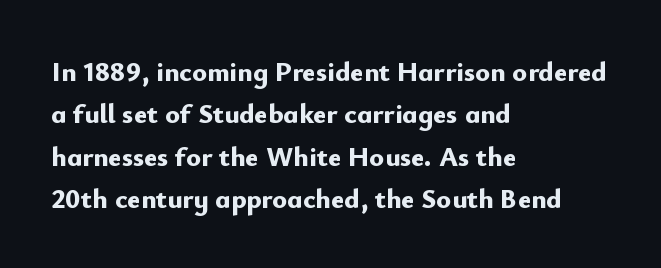
Q: Is the text bold? A: Yes.
Q: Is the text italic (slanted)? A: No, it is upright.
Q: Is the typeface a serif or a sans-serif typeface? A: Sans-serif.
Q: Is the text underlined? A: No.
Q: How is the paragraph aligned? A: Left-aligned.
Q: Is the spacing between letters normal or unusually wide? A: Normal.
Q: Is the spacing between lines tight, normal or loose? A: Normal.
Q: Width (condensed, normal, or wide)? A: Normal.
Q: Stroke contrast? A: Low.
Q: x-height? A: Small.
Q: Monospaced? A: No.
